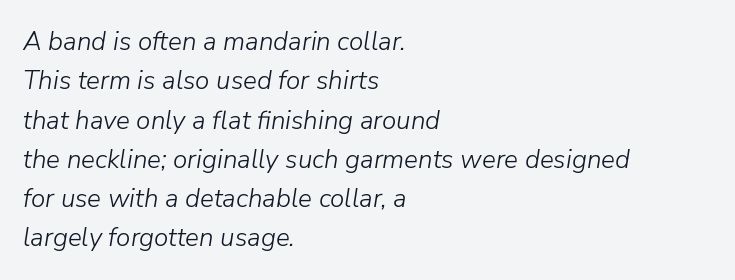
This is oblique type, the kind used for emphasis or titles. The lines are quadded left. A typesetter would call this leading conventional body-copy spacing. The zone under the glyphs is completely vacant. Caption: face not bold, strokes unweighted. No extra tracking has been applied to these lines.
